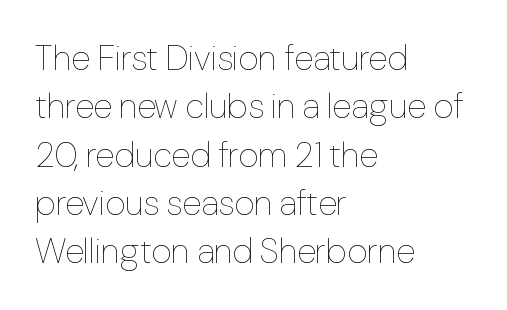
Ink coverage per letter is moderate at most. Character widths vary here, with narrow letters taking less room than wide ones. Check the space under the baseline: it is left empty. The space between consecutive lines is moderate. Posture: straight, roman, zero tilt.
